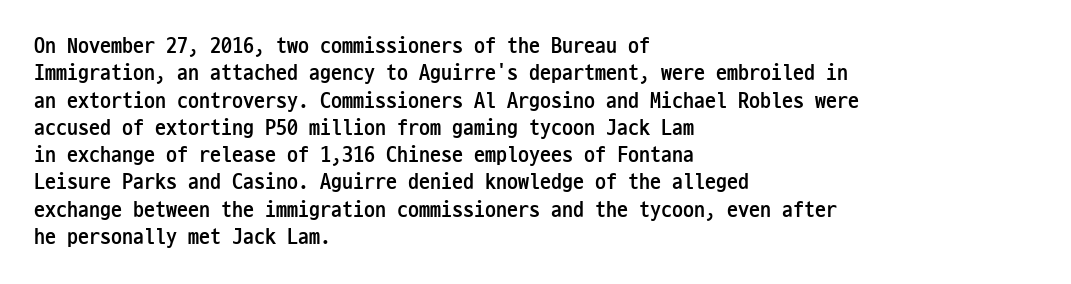
The image shows 22 px bold type, upright; set left-aligned, line spacing 1.24x, normal letter spacing, not underlined.
